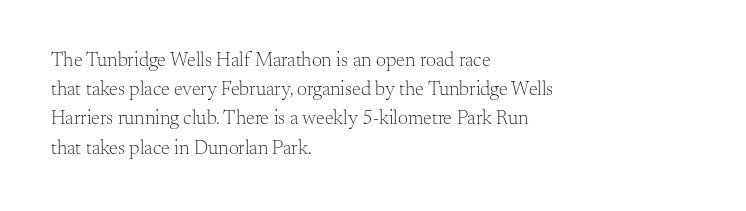
The image shows 20 px text type, upright; set left-aligned, normal line spacing (1.46x), normal letter spacing, not underlined.
